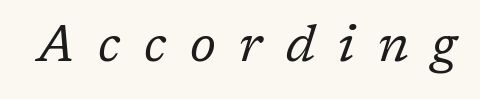
Q: Is the text bold? A: No.
Q: Is the text italic (slanted)? A: Yes, it leans right by about 17 degrees.
Q: Is the typeface a serif or a sans-serif typeface? A: Serif.
Q: Is the text underlined? A: No.
Q: Is the spacing between letters normal or unusually wide? A: Unusually wide.
Q: Width (condensed, normal, or wide)? A: Normal.
Q: Stroke contrast? A: Low.
Q: x-height? A: Medium.
Q: Monospaced? A: No.
